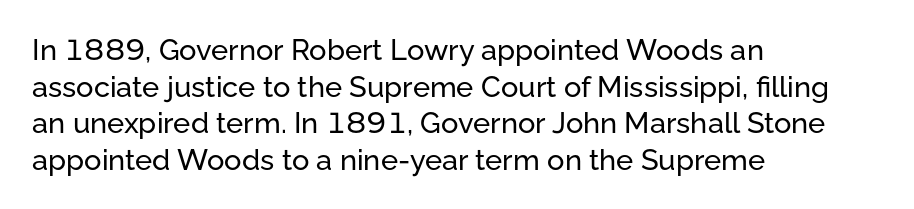
{"serif": "no", "italic": "no", "width": "normal", "stroke_contrast": "low", "x_height": "medium", "monospaced": "no", "underline": "no", "align": "left", "line_spacing": "normal", "line_spacing_ratio": 1.26, "letter_spacing": "normal", "letter_spacing_em": 0.0, "glyph_px": 29}
